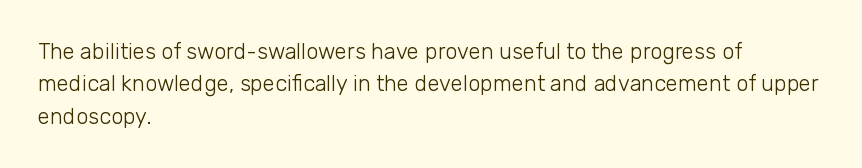
The image shows 22 px text type, upright; set left-aligned, normal line spacing (1.47x), normal letter spacing, not underlined.
